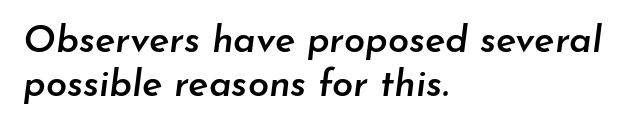
The image shows 38 px semibold type, italic (leaning right); set left-aligned, line spacing 1.16x, normal letter spacing, not underlined; low stroke contrast and a small x-height.
